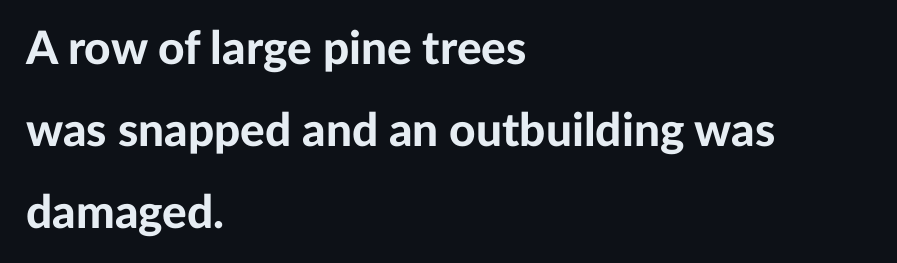
Q: Is the text bold? A: Yes.
Q: Is the text italic (slanted)? A: No, it is upright.
Q: Is the typeface a serif or a sans-serif typeface? A: Sans-serif.
Q: Is the text underlined? A: No.
Q: How is the paragraph aligned? A: Left-aligned.
Q: Is the spacing between letters normal or unusually wide? A: Normal.
Q: Width (condensed, normal, or wide)? A: Normal.
Q: Stroke contrast? A: Low.
Q: x-height? A: Medium.
Q: Monospaced? A: No.
